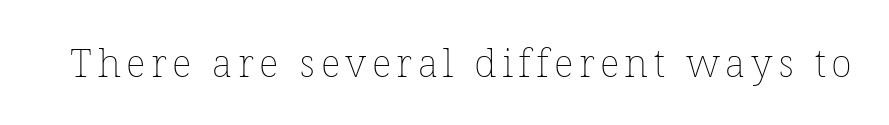
Q: Is the text bold? A: No.
Q: Is the text italic (slanted)? A: No, it is upright.
Q: Is the text underlined? A: No.
Q: Width (condensed, normal, or wide)? A: Normal.
Q: Stroke contrast? A: Low.
Q: x-height? A: Medium.
Q: Monospaced? A: No.
